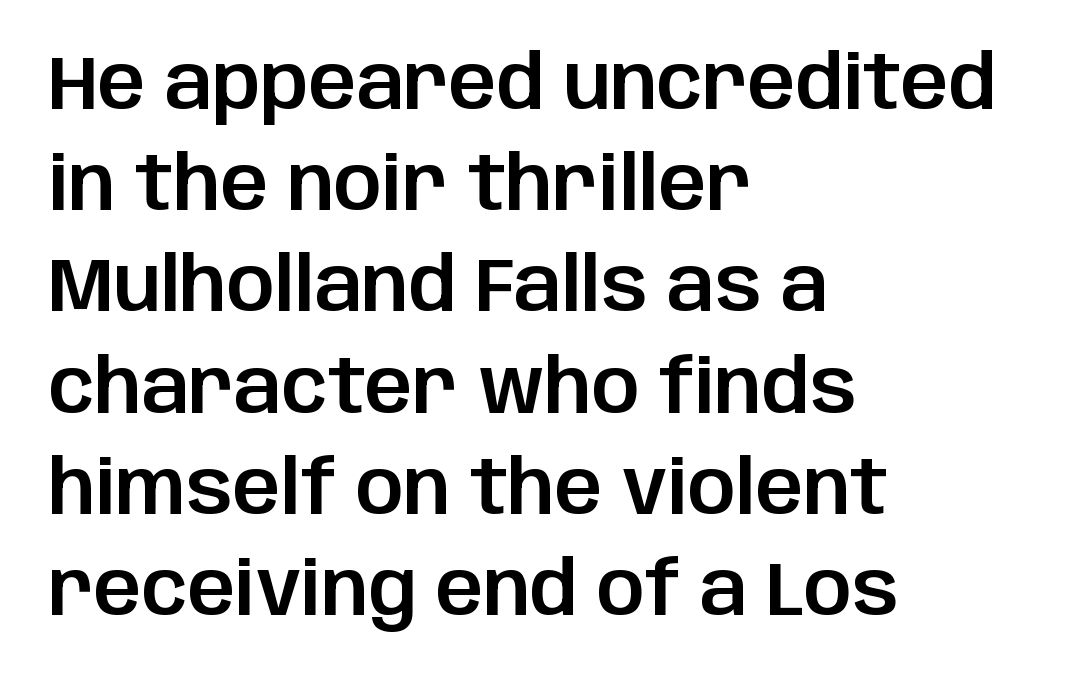
Q: Is the text italic (slanted)? A: No, it is upright.
Q: Is the typeface a serif or a sans-serif typeface? A: Sans-serif.
Q: Is the text underlined? A: No.
Q: How is the paragraph aligned? A: Left-aligned.
Q: Is the spacing between letters normal or unusually wide? A: Normal.
Q: Is the spacing between lines tight, normal or loose? A: Normal.
Q: Width (condensed, normal, or wide)? A: Normal.
Q: Stroke contrast? A: Low.
Q: x-height? A: Large.
Q: Monospaced? A: No.
